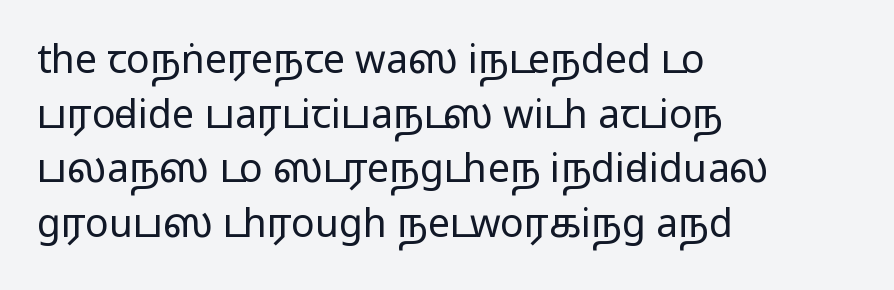
The image shows 39 px regular-weight, wide sans-serif type, upright; set left-aligned, normal line spacing (1.4x), normal letter spacing, not underlined; low stroke contrast and a medium x-height.
